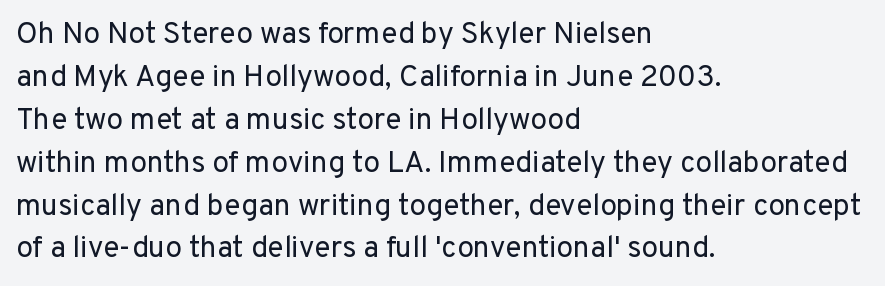
The image shows 30 px regular-weight sans-serif type, upright; set left-aligned, normal line spacing (1.43x), normal letter spacing, not underlined; low stroke contrast and a medium x-height.
